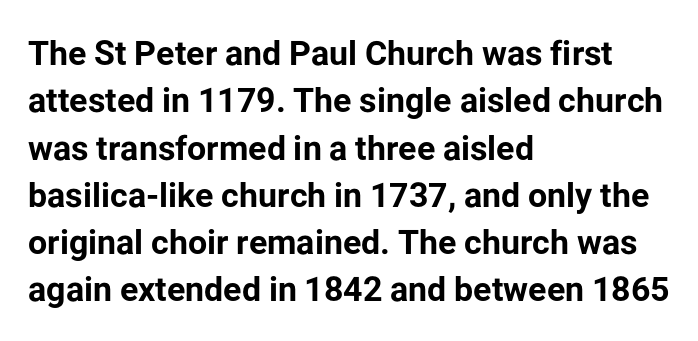
Q: Is the text bold? A: Yes.
Q: Is the text italic (slanted)? A: No, it is upright.
Q: Is the typeface a serif or a sans-serif typeface? A: Sans-serif.
Q: Is the text underlined? A: No.
Q: How is the paragraph aligned? A: Left-aligned.
Q: Is the spacing between letters normal or unusually wide? A: Normal.
Q: Is the spacing between lines tight, normal or loose? A: Normal.
Q: Width (condensed, normal, or wide)? A: Normal.
Q: Stroke contrast? A: Low.
Q: x-height? A: Medium.
Q: Monospaced? A: No.
